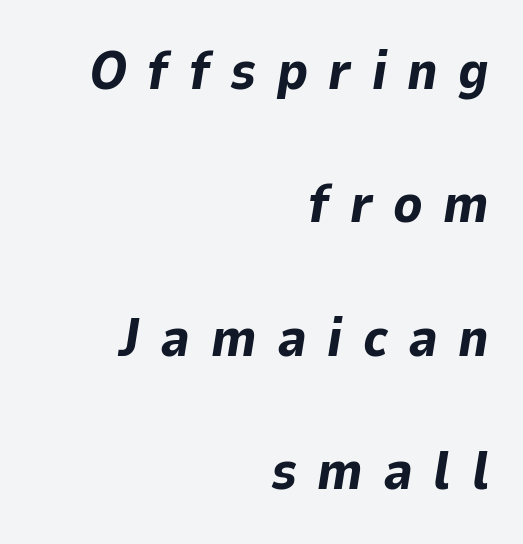
Horizontally, the lines are justified to the trailing edge only. Set as a true bold cut, around the 700 mark. Do the characters align in a grid? No, the font is proportional. Widely set lines give the paragraph a tall, airy silhouette. The passage shown has open, widely tracked lettering throughout. This sample uses an oblique cut, with every glyph tilted off the vertical.
